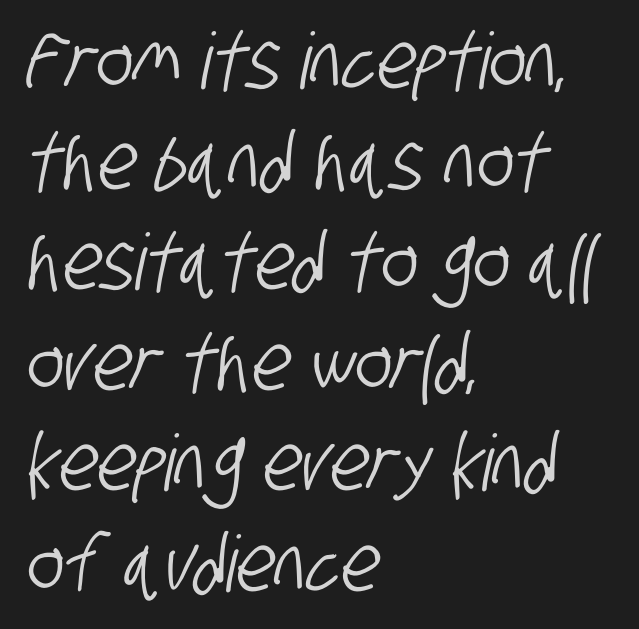
The image shows 78 px condensed sans-serif type; set left-aligned, normal line spacing (1.29x), normal letter spacing, not underlined; low stroke contrast and a large x-height.
